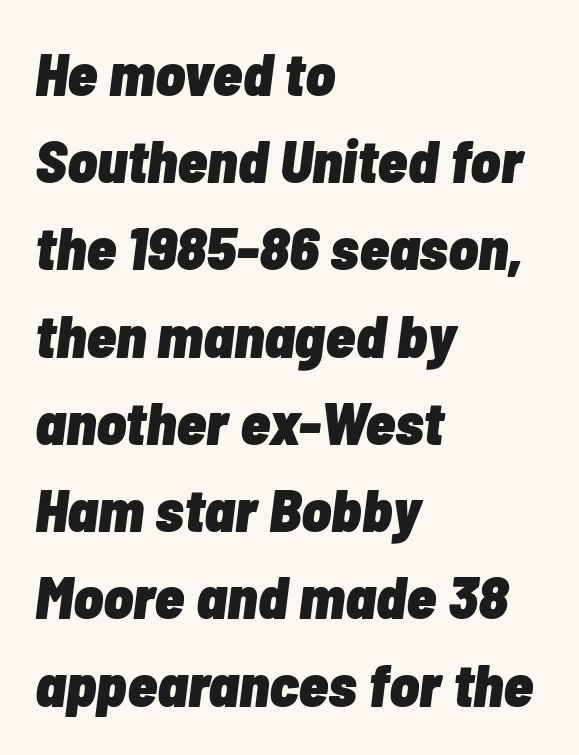
Q: Is the text bold? A: Yes.
Q: Is the text italic (slanted)? A: Yes, it leans right by about 7 degrees.
Q: Is the text underlined? A: No.
Q: How is the paragraph aligned? A: Left-aligned.
Q: Is the spacing between letters normal or unusually wide? A: Normal.
Q: Is the spacing between lines tight, normal or loose? A: Normal.
Q: Width (condensed, normal, or wide)? A: Condensed.
Q: Stroke contrast? A: Low.
Q: x-height? A: Medium.
Q: Monospaced? A: No.
